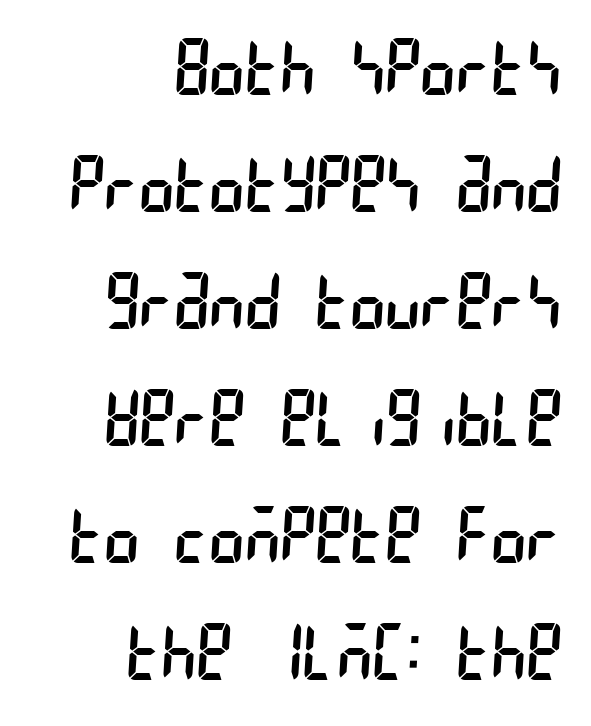
Short and long lines alike share a common ending point at right. What stands out about the letter spacing? Nothing — it is the standard amount. In terms of leading, this rendering sits right in the middle. Letters rest on an invisible, unmarked baseline. The letterforms sit at book weight or below. No feet cap the strokes, marking this as sans-serif type.
